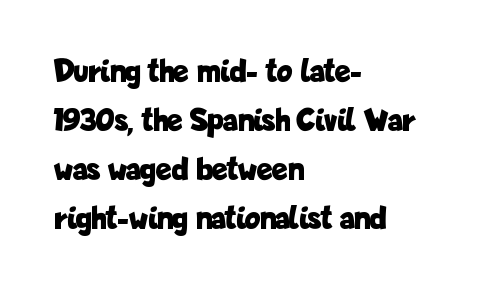
Q: Is the text bold? A: Yes.
Q: Is the text italic (slanted)? A: No, it is upright.
Q: Is the typeface a serif or a sans-serif typeface? A: Sans-serif.
Q: Is the text underlined? A: No.
Q: How is the paragraph aligned? A: Left-aligned.
Q: Is the spacing between letters normal or unusually wide? A: Normal.
Q: Is the spacing between lines tight, normal or loose? A: Normal.
Q: Width (condensed, normal, or wide)? A: Condensed.
Q: Stroke contrast? A: Low.
Q: x-height? A: Medium.
Q: Monospaced? A: No.
